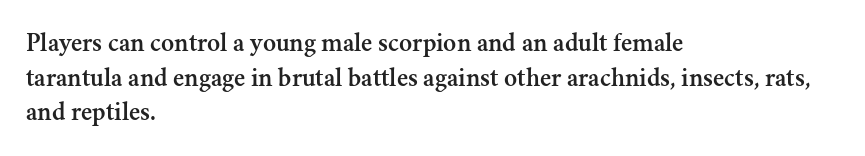
You could call the tracking neutral — neither tight nor loose. Interline gaps are of average width in this sample. The zone under the glyphs is completely vacant. A classic flush-left, rag-right setting is used for this passage. Style check: upright.
